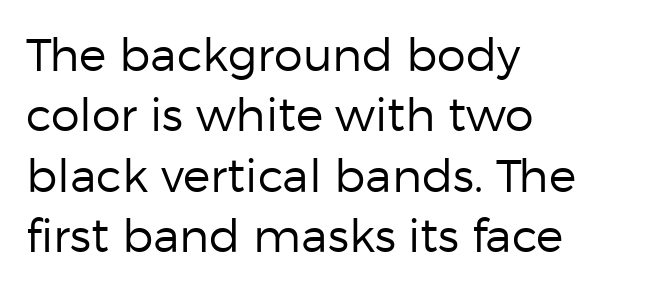
Q: Is the text bold? A: No.
Q: Is the text italic (slanted)? A: No, it is upright.
Q: Is the typeface a serif or a sans-serif typeface? A: Sans-serif.
Q: Is the text underlined? A: No.
Q: How is the paragraph aligned? A: Left-aligned.
Q: Is the spacing between letters normal or unusually wide? A: Normal.
Q: Is the spacing between lines tight, normal or loose? A: Normal.
Q: Width (condensed, normal, or wide)? A: Normal.
Q: Stroke contrast? A: Low.
Q: x-height? A: Medium.
Q: Monospaced? A: No.
